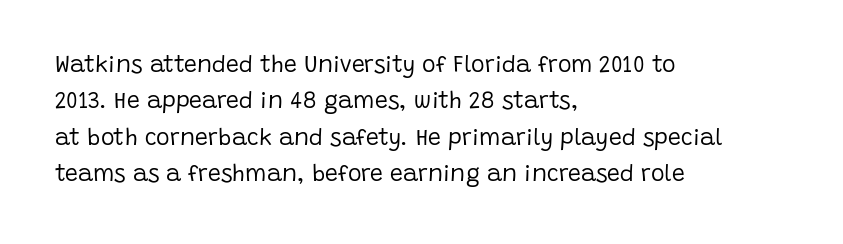
Q: Is the text bold? A: No.
Q: Is the text italic (slanted)? A: No, it is upright.
Q: Is the text underlined? A: No.
Q: How is the paragraph aligned? A: Left-aligned.
Q: Is the spacing between letters normal or unusually wide? A: Normal.
Q: Is the spacing between lines tight, normal or loose? A: Normal.
